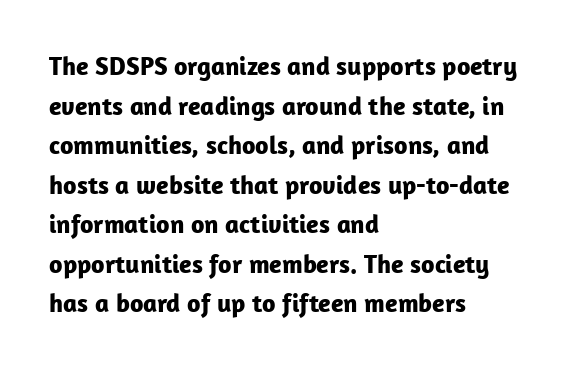
Q: Is the text bold? A: Yes.
Q: Is the text italic (slanted)? A: No, it is upright.
Q: Is the text underlined? A: No.
Q: How is the paragraph aligned? A: Left-aligned.
Q: Is the spacing between letters normal or unusually wide? A: Normal.
Q: Is the spacing between lines tight, normal or loose? A: Normal.
